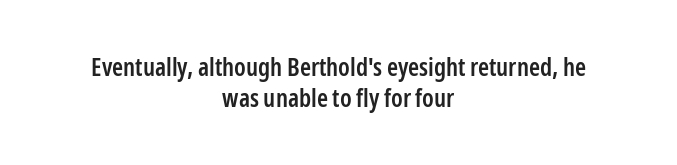
{"italic": "no", "bold": "semi", "underline": "no", "align": "center", "line_spacing_ratio": 1.23, "letter_spacing": "normal", "letter_spacing_em": 0.0, "glyph_px": 25}
